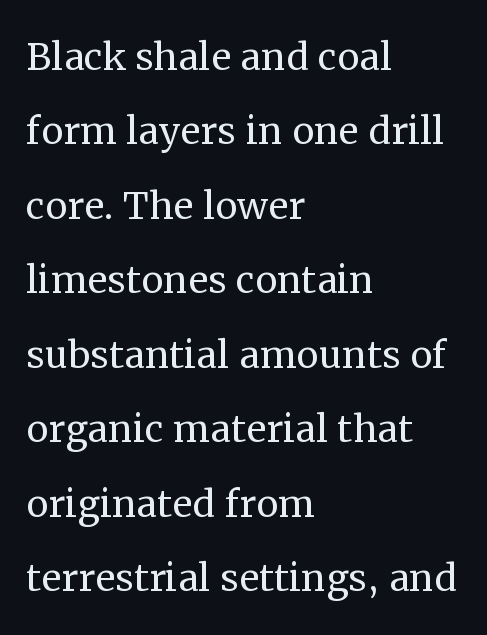
The image shows 50 px regular-weight serif type, upright; set left-aligned, normal line spacing (1.49x), normal letter spacing, not underlined; medium stroke contrast and a medium x-height.
